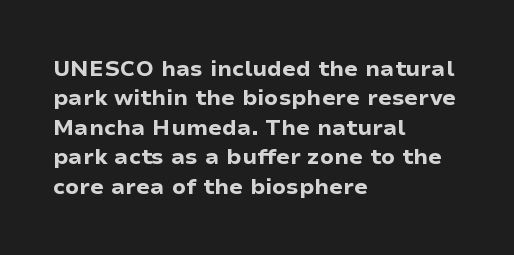
The vertical gap from one line to the next is medium. The rendering uses a bold face; every stroke is thick and dark. When letters stand straight like this, we call the style roman or upright. A typesetter would call this zero additional tracking.
